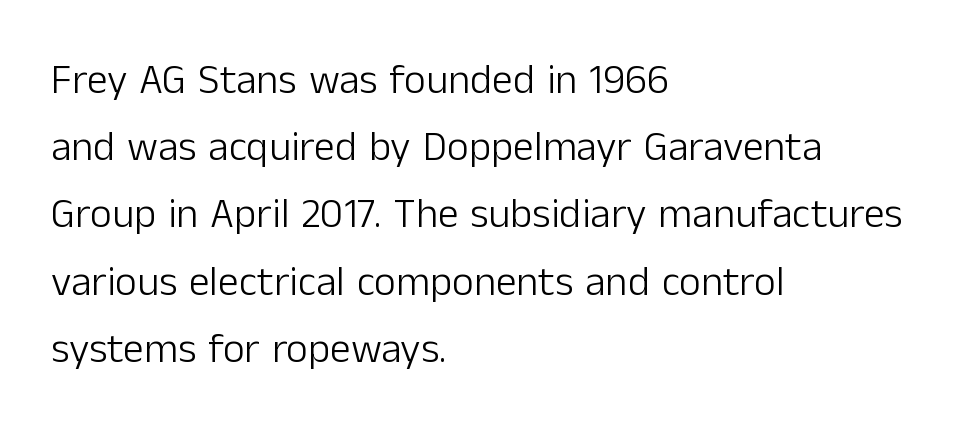
The image shows 42 px light sans-serif type, upright; set left-aligned, normal line spacing (1.6x), normal letter spacing, not underlined; low stroke contrast and a medium x-height.
